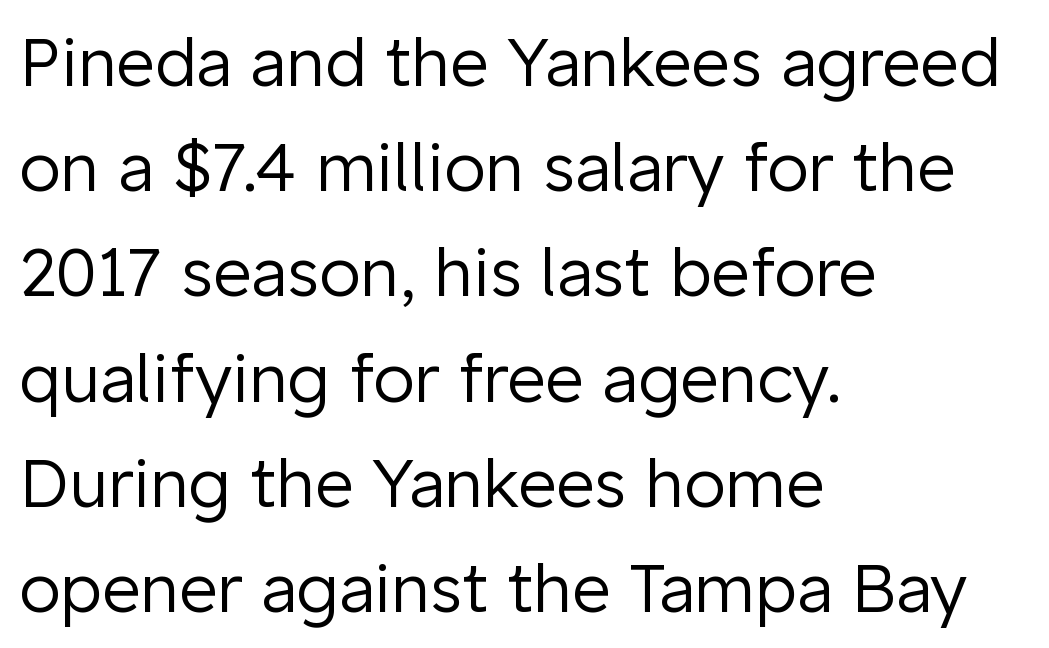
{"serif": "no", "italic": "no", "bold": "no", "weight": "regular", "width": "normal", "stroke_contrast": "low", "x_height": "medium", "monospaced": "no", "underline": "no", "align": "left", "line_spacing": "normal", "line_spacing_ratio": 1.57, "letter_spacing": "normal", "letter_spacing_em": 0.0, "glyph_px": 67}
